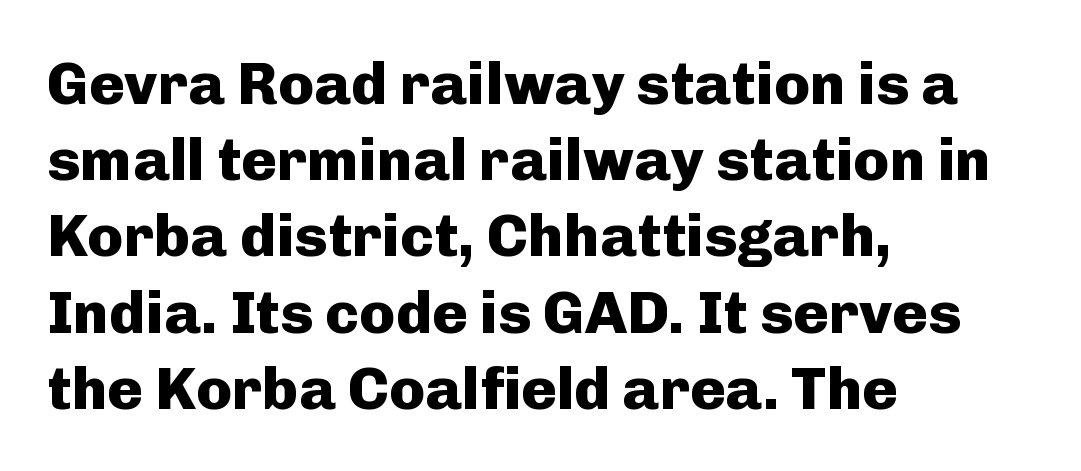
{"serif": "no", "italic": "no", "bold": "yes", "weight": "heavy", "width": "normal", "stroke_contrast": "low", "x_height": "medium", "monospaced": "no", "underline": "no", "align": "left", "line_spacing": "normal", "line_spacing_ratio": 1.27, "letter_spacing": "normal", "letter_spacing_em": 0.0, "glyph_px": 60}
